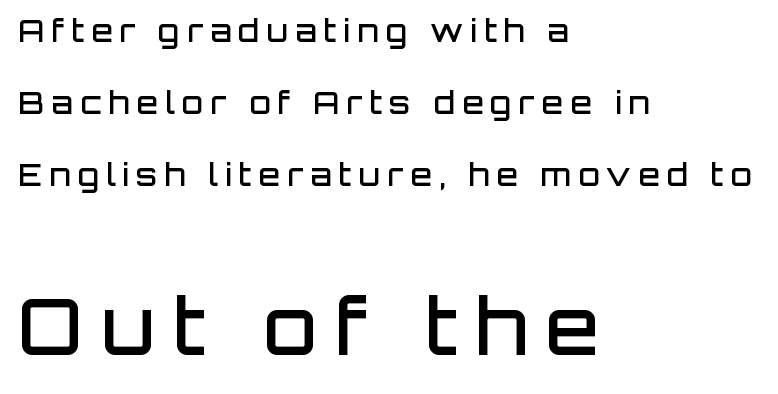
The image shows 78 px semibold sans-serif type, upright; set left-aligned, loose line spacing (2.32x), unusually wide letter spacing (+0.23 em), not underlined; the second (bottom) block is 2.52x larger; low stroke contrast and a large x-height.
